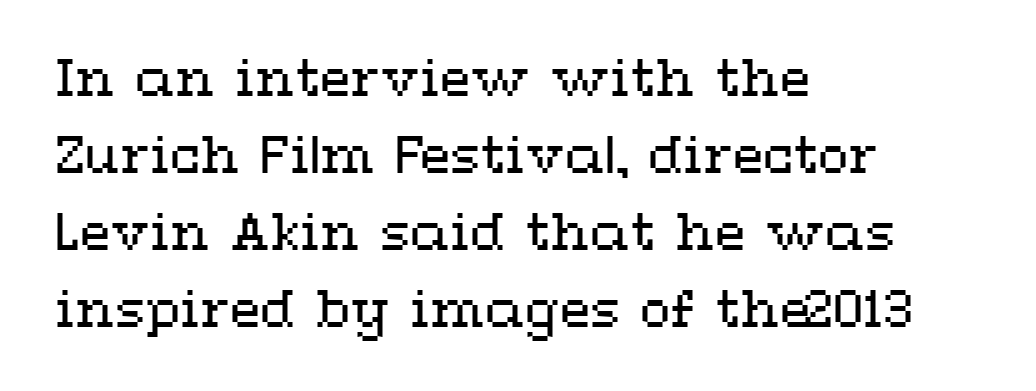
The image shows 50 px regular-weight, wide type, upright; set left-aligned, normal line spacing (1.54x), normal letter spacing, not underlined; medium stroke contrast and a medium x-height.
